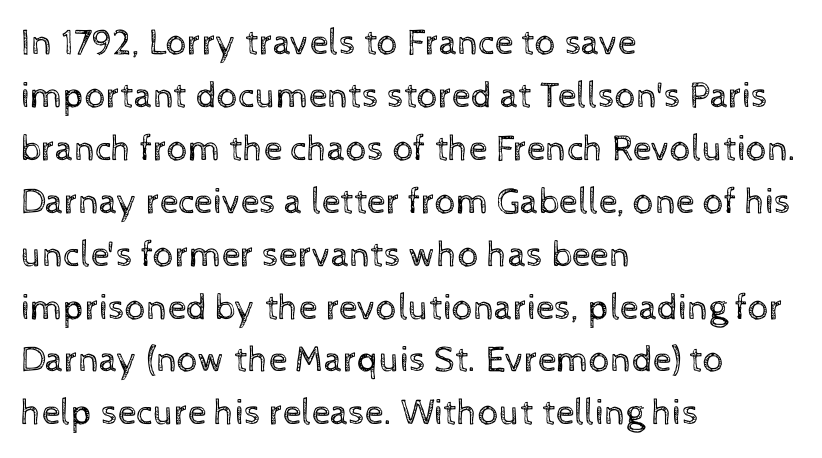
The image shows 37 px regular-weight type, upright; set left-aligned, normal line spacing (1.43x), normal letter spacing, not underlined; a medium x-height.
